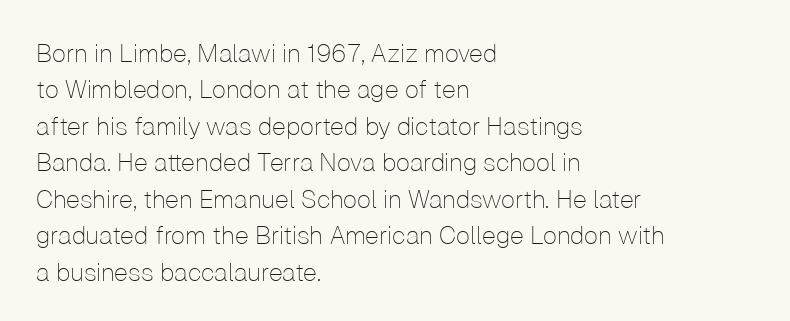
The image shows 25 px text type, upright; set left-aligned, normal line spacing (1.46x), normal letter spacing, not underlined.
